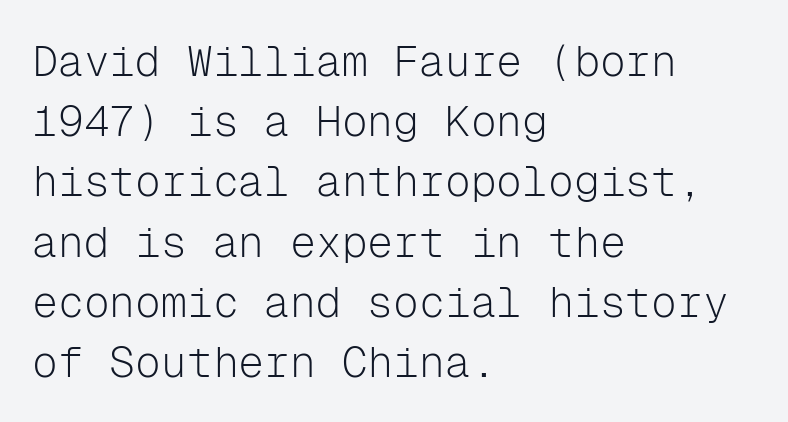
{"serif": "no", "italic": "no", "bold": "no", "weight": "light", "width": "normal", "stroke_contrast": "low", "x_height": "medium", "monospaced": "yes", "underline": "no", "align": "left", "line_spacing": "normal", "line_spacing_ratio": 1.4, "letter_spacing": "normal", "letter_spacing_em": 0.0, "glyph_px": 43}
